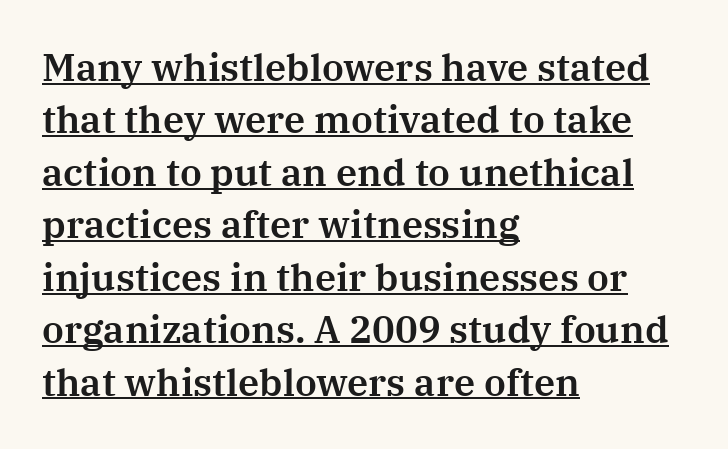
The rows are spaced the way most documents space them. The letters carry serifs — small finishing strokes at the ends of their stems. Each line starts at the same left margin while the right side varies. The tracking reads as untouched default to a designer's eye. Rendered with straight, roman letterforms.
